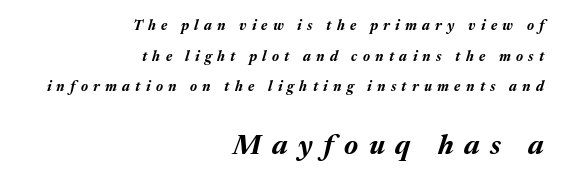
Q: Is the text bold? A: Yes.
Q: Is the text italic (slanted)? A: Yes, it leans right by about 17 degrees.
Q: Is the text underlined? A: No.
Q: How is the paragraph aligned? A: Right-aligned.
Q: Is the spacing between letters normal or unusually wide? A: Unusually wide.
Q: Is the spacing between lines tight, normal or loose? A: Loose.
Q: Which block of text is set in a larger size, the first (top) or the second (bottom)? A: The second (bottom) one.
Q: Width (condensed, normal, or wide)? A: Normal.
Q: Stroke contrast? A: Medium.
Q: x-height? A: Medium.
Q: Monospaced? A: No.
